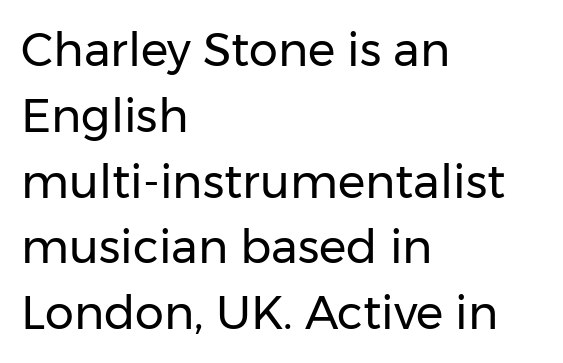
The image shows 46 px regular-weight sans-serif type, upright; set left-aligned, normal line spacing (1.43x), normal letter spacing, not underlined; low stroke contrast and a medium x-height.
